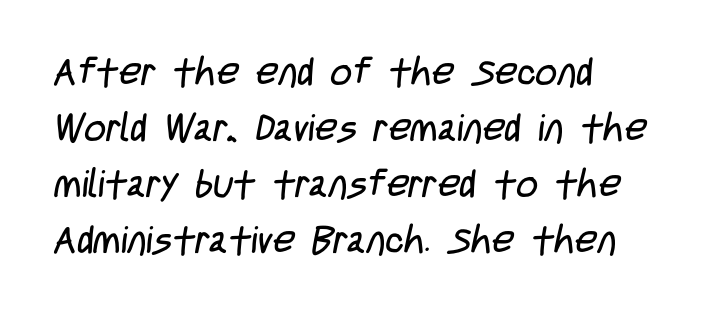
{"serif": "no", "bold": "no", "weight": "regular", "width": "condensed", "stroke_contrast": "low", "x_height": "large", "monospaced": "no", "underline": "no", "align": "left", "line_spacing": "normal", "line_spacing_ratio": 1.47, "letter_spacing": "normal", "letter_spacing_em": 0.0, "glyph_px": 38}
